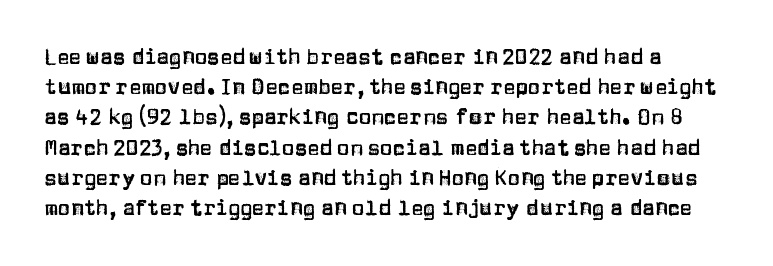
Q: Is the text italic (slanted)? A: No, it is upright.
Q: Is the text underlined? A: No.
Q: Is the spacing between letters normal or unusually wide? A: Normal.
Q: Is the spacing between lines tight, normal or loose? A: Normal.
